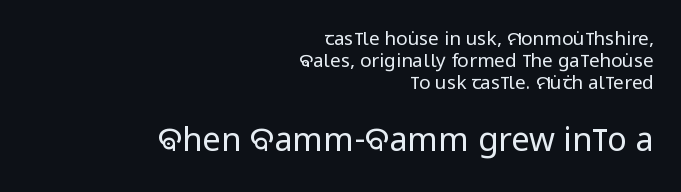
Heft: none added — not bold. Vertical strokes here are truly vertical. The second block has been scaled up relative to the first. Proportional: the letters do not fall into vertical columns. Grotesque or geometric, the face here clearly has no serifs. Visually the block forms a straight wall on the right and a jagged coastline on the left.
